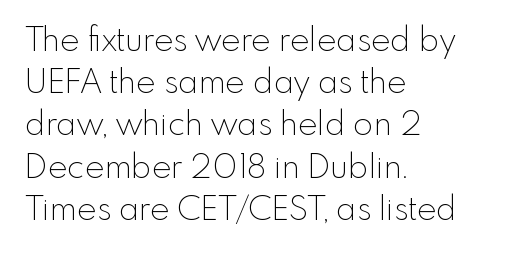
{"serif": "no", "italic": "no", "bold": "no", "weight": "thin", "width": "normal", "x_height": "small", "monospaced": "no", "underline": "no", "align": "left", "line_spacing": "normal", "line_spacing_ratio": 1.28, "letter_spacing": "normal", "letter_spacing_em": 0.0, "glyph_px": 33}
